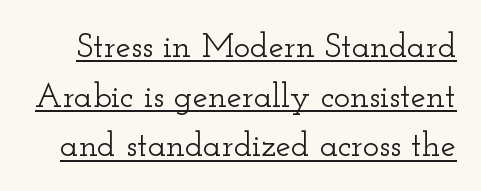
Q: Is the text italic (slanted)? A: No, it is upright.
Q: Is the typeface a serif or a sans-serif typeface? A: Serif.
Q: Is the text underlined? A: Yes.
Q: Is the spacing between letters normal or unusually wide? A: Normal.
Q: Is the spacing between lines tight, normal or loose? A: Normal.
Q: Width (condensed, normal, or wide)? A: Wide.
Q: Stroke contrast? A: Low.
Q: x-height? A: Small.
Q: Monospaced? A: No.
